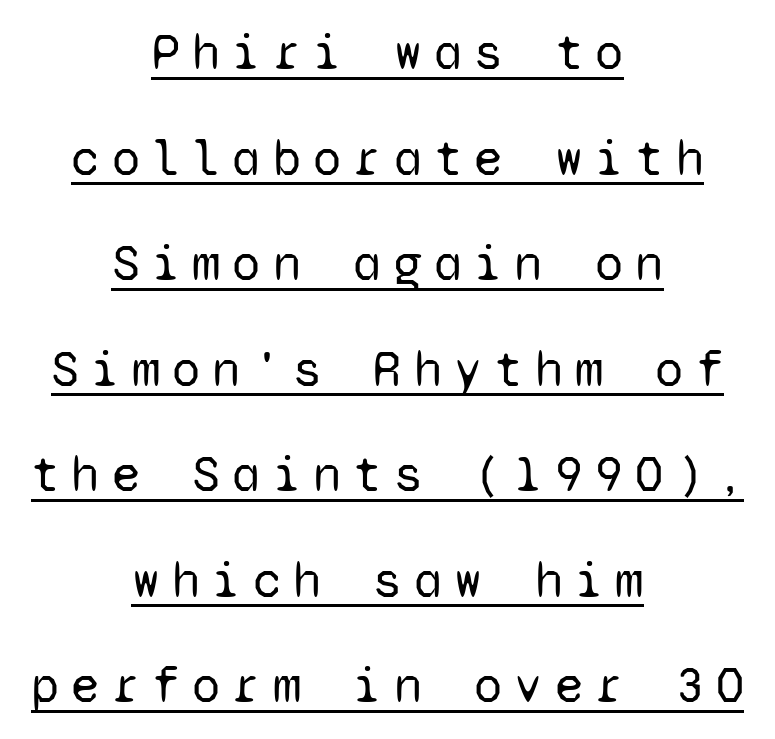
Every row of glyphs is offset so its center matches the block's center. Weight: not bold — regular or lighter. Is this a sans? Yes — the strokes have no serifs. You could count columns in this text — the font is strictly monospaced. Between one letter and the next there's a generous, obvious gap.
